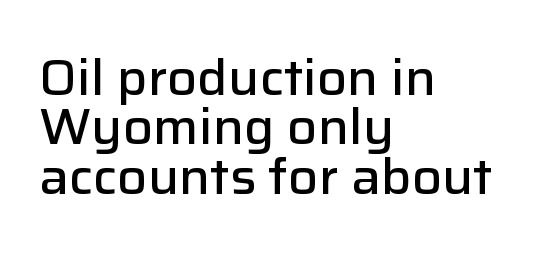
A classic flush-left, rag-right setting is used for this passage. The face used here is a sans, in the tradition of grotesques and geometrics. Caption: semibold face, moderately heavy strokes. The letters advance in unequal steps, a hallmark of proportional type.
